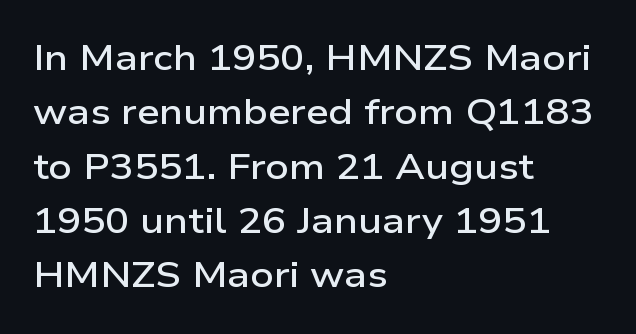
This sample uses a sans-serif face. You could not count columns in this text — the font is proportionally spaced. Descenders hang freely into open space. Line spacing here is normal.
